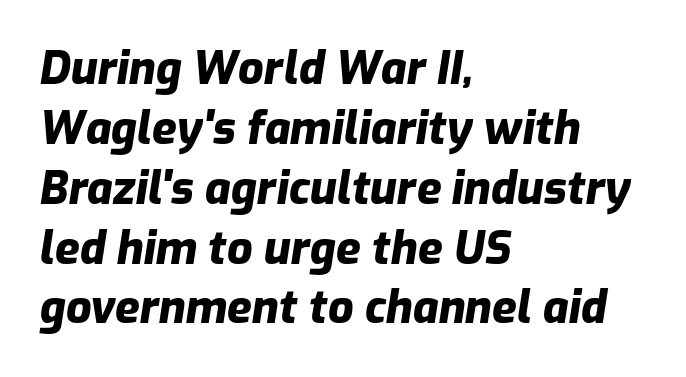
The baseline area is clear. The block of text has a typical density, with ordinary space between rows. Students, note that the glyphs here touch the page at normal intervals. Looking at the ascenders, they clearly lean.
